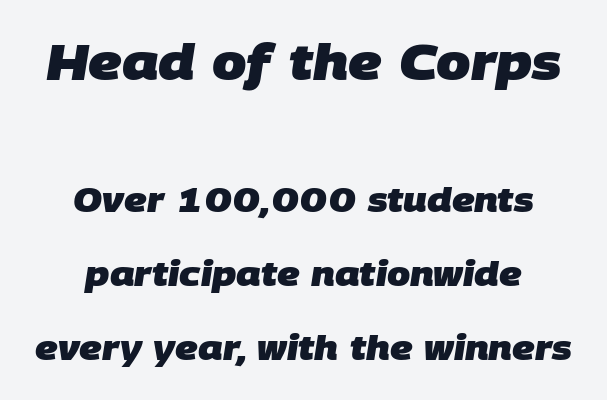
Whoever set this made the first block the dominant, larger element. Unmarked baselines from the first word to the last. The face used here is a sans, in the tradition of grotesques and geometrics. The face used here is proportionally spaced, like ordinary book or web type.
